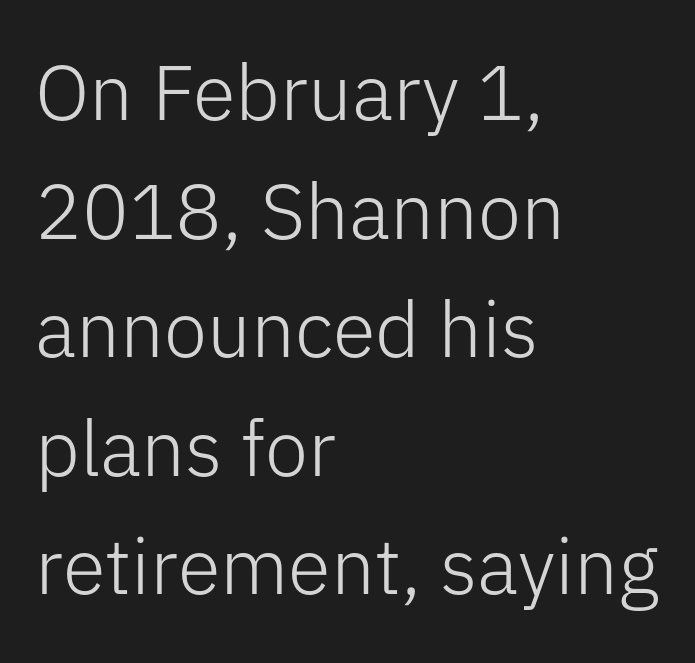
Q: Is the text bold? A: No.
Q: Is the text italic (slanted)? A: No, it is upright.
Q: Is the typeface a serif or a sans-serif typeface? A: Sans-serif.
Q: Is the text underlined? A: No.
Q: How is the paragraph aligned? A: Left-aligned.
Q: Is the spacing between letters normal or unusually wide? A: Normal.
Q: Is the spacing between lines tight, normal or loose? A: Normal.
Q: Width (condensed, normal, or wide)? A: Normal.
Q: Stroke contrast? A: Low.
Q: x-height? A: Medium.
Q: Monospaced? A: No.
